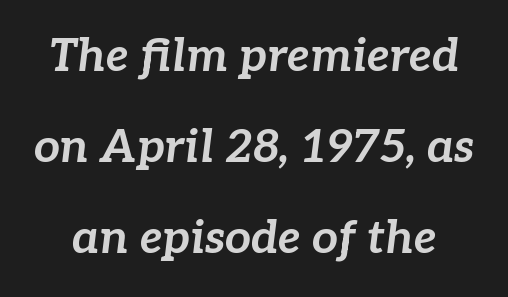
{"italic": "yes", "lean": "right", "slant_degrees": 7, "bold": "yes", "weight": "bold", "width": "normal", "stroke_contrast": "low", "x_height": "medium", "monospaced": "no", "underline": "no", "line_spacing": "loose", "line_spacing_ratio": 1.98, "letter_spacing": "normal", "letter_spacing_em": 0.0, "glyph_px": 46}
